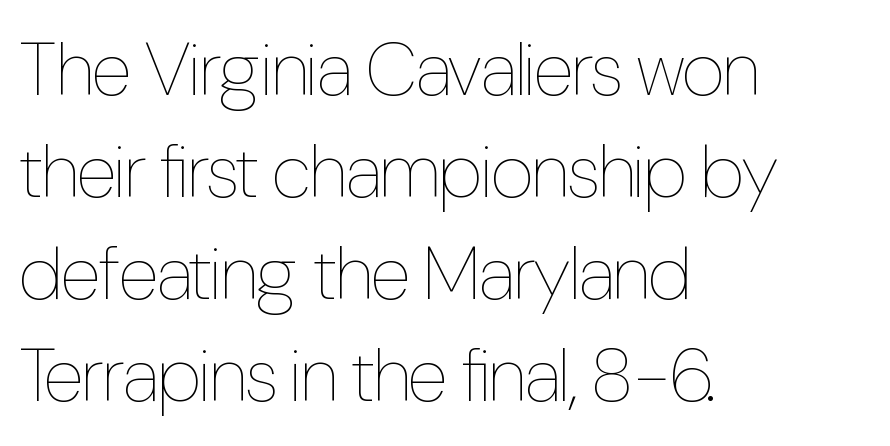
Q: Is the text bold? A: No.
Q: Is the text italic (slanted)? A: No, it is upright.
Q: Is the text underlined? A: No.
Q: How is the paragraph aligned? A: Left-aligned.
Q: Is the spacing between letters normal or unusually wide? A: Normal.
Q: Is the spacing between lines tight, normal or loose? A: Normal.
Q: Width (condensed, normal, or wide)? A: Condensed.
Q: Stroke contrast? A: Low.
Q: x-height? A: Medium.
Q: Monospaced? A: No.
